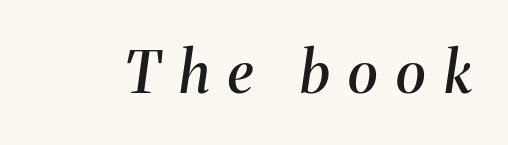
A clean baseline with only descenders dipping below it. Each letter keeps its own natural width here, so spacing adapts to shape. Would a proofreader flag this as italicized? Yes. Letter spacing: wide. These words are printed semibold, heavier than regular yet not bold.
